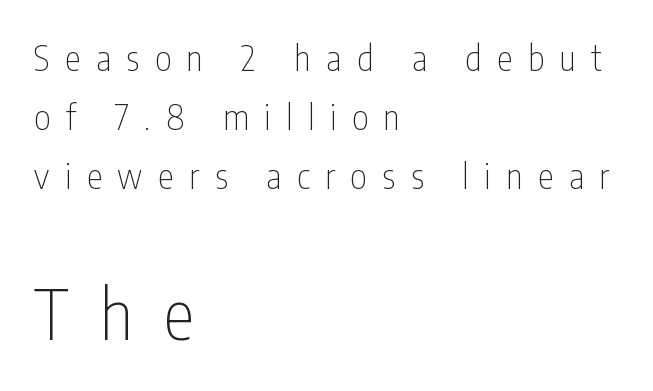
Baseline-to-baseline distance is the conventional proportion of letter height. The letters are spread apart with noticeably loose tracking. The foot of each line stays bare and open. The typeface chosen for these lines omits serifs.
